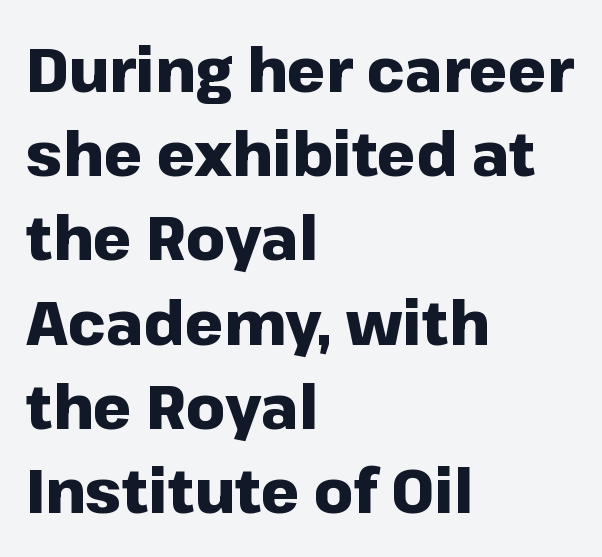
The image shows 61 px heavy sans-serif type, upright; set left-aligned, normal line spacing (1.38x), normal letter spacing, not underlined; low stroke contrast and a medium x-height.
